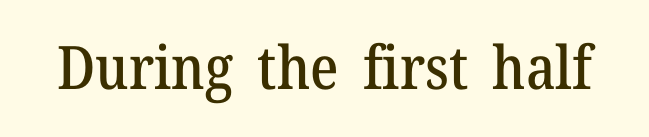
{"serif": "yes", "italic": "no", "width": "normal", "stroke_contrast": "medium", "x_height": "medium", "monospaced": "no", "underline": "no", "letter_spacing": "normal", "letter_spacing_em": 0.0, "glyph_px": 60}
